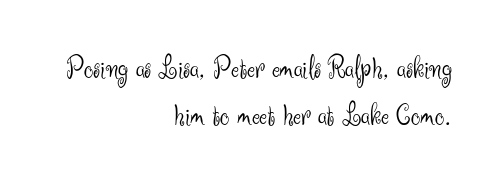
Q: Is the text bold? A: No.
Q: Is the text italic (slanted)? A: No, it is upright.
Q: Is the typeface a serif or a sans-serif typeface? A: Sans-serif.
Q: Is the text underlined? A: No.
Q: How is the paragraph aligned? A: Right-aligned.
Q: Is the spacing between letters normal or unusually wide? A: Normal.
Q: Is the spacing between lines tight, normal or loose? A: Normal.
Q: Width (condensed, normal, or wide)? A: Normal.
Q: Stroke contrast? A: Medium.
Q: x-height? A: Small.
Q: Monospaced? A: No.
